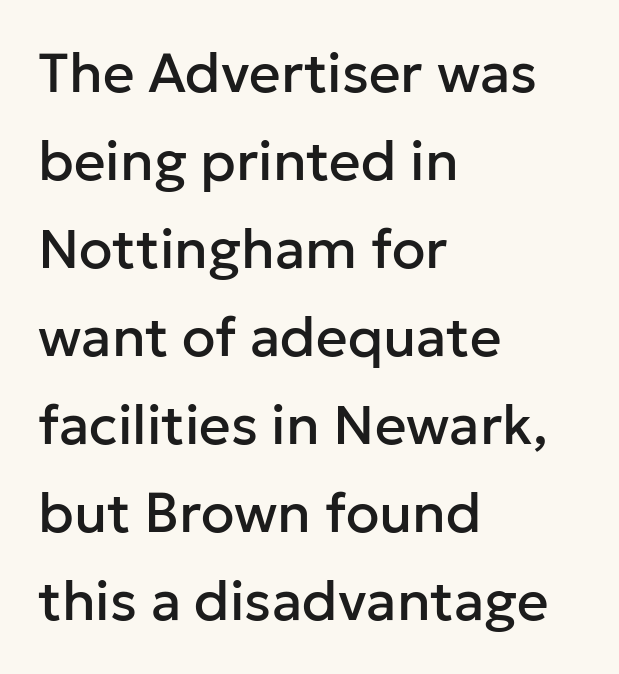
You can tell from the bare stems that sans-serif type was used. Honestly, the row spacing looks completely unremarkable. The strip under each line holds only bare page. Posture: straight, roman, zero tilt. The face used here is proportionally spaced, like ordinary book or web type. Caption: standard tracking, unaltered.
